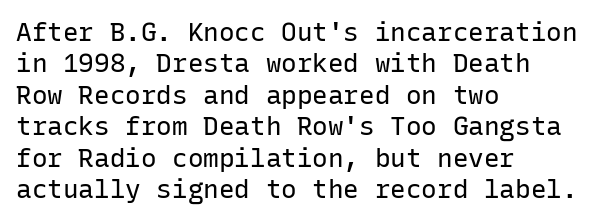
{"italic": "no", "bold": "no", "underline": "no", "align": "left", "line_spacing_ratio": 1.21, "letter_spacing": "normal", "letter_spacing_em": 0.0, "glyph_px": 26}
